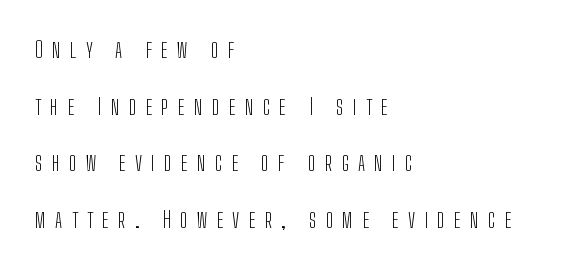
The image shows 23 px text type, upright; set left-aligned, loose line spacing (2.46x), unusually wide letter spacing (+0.4 em), not underlined.
